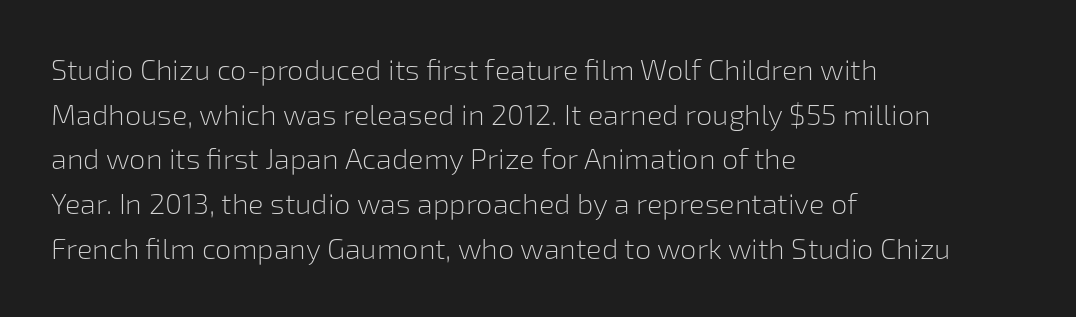
{"serif": "no", "italic": "no", "bold": "no", "weight": "light", "width": "normal", "stroke_contrast": "low", "x_height": "medium", "monospaced": "no", "underline": "no", "align": "left", "line_spacing": "normal", "line_spacing_ratio": 1.54, "letter_spacing": "normal", "letter_spacing_em": 0.0, "glyph_px": 29}
